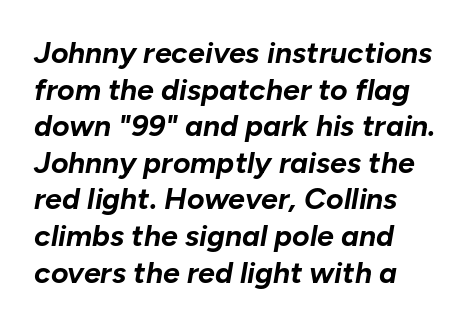
{"italic": "yes", "lean": "right", "slant_degrees": 10, "bold": "yes", "weight": "bold", "width": "normal", "stroke_contrast": "low", "x_height": "medium", "monospaced": "no", "underline": "no", "align": "left", "line_spacing_ratio": 1.22, "letter_spacing": "normal", "letter_spacing_em": 0.0, "glyph_px": 30}
